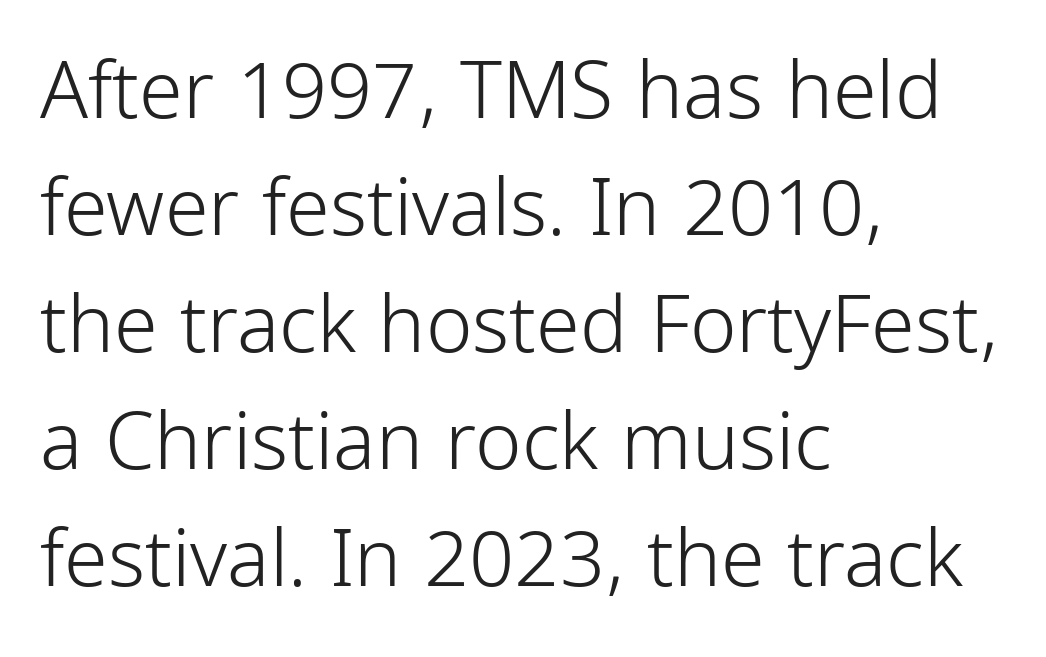
The image shows 79 px light, condensed sans-serif type, upright; set left-aligned, normal line spacing (1.48x), normal letter spacing, not underlined; low stroke contrast and a medium x-height.
